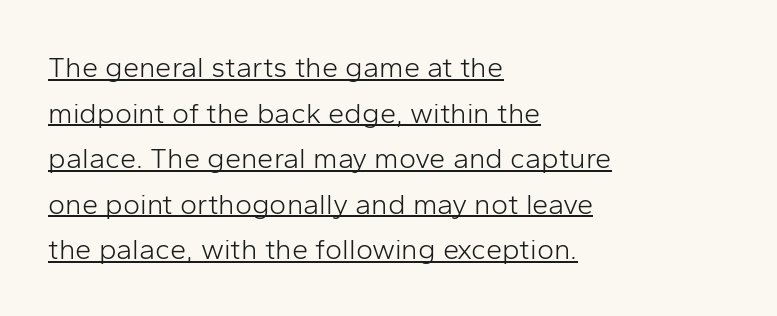
Observe the ordinary spacing: letters are neighbours, not strangers. The passage is arranged the way most books set body copy — flush left. This is roman type, the default non-slanted kind. Summary of weight: not heavy and not bold. This is underlined copy, the kind a proofreader might mark for attention. The glyphs in this specimen are sans serif.
